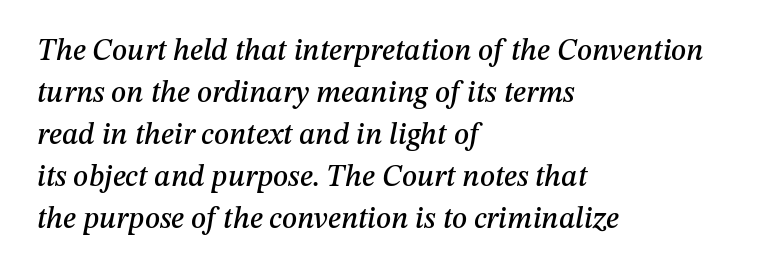
Spacing verdict: proportional, widths tailored to each character. Underline: absent. If you drew a line through each stem, it would be angled. Characters follow at the spacing the type designer built in. Left-aligned paragraph, ragged on the right.
